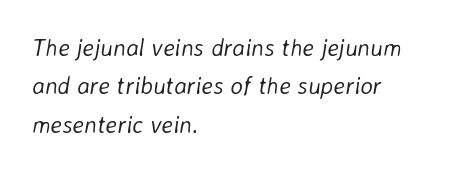
{"italic": "yes", "lean": "right", "slant_degrees": 8, "bold": "no", "underline": "no", "align": "left", "line_spacing": "normal", "line_spacing_ratio": 1.6, "letter_spacing": "normal", "letter_spacing_em": 0.0, "glyph_px": 24}
